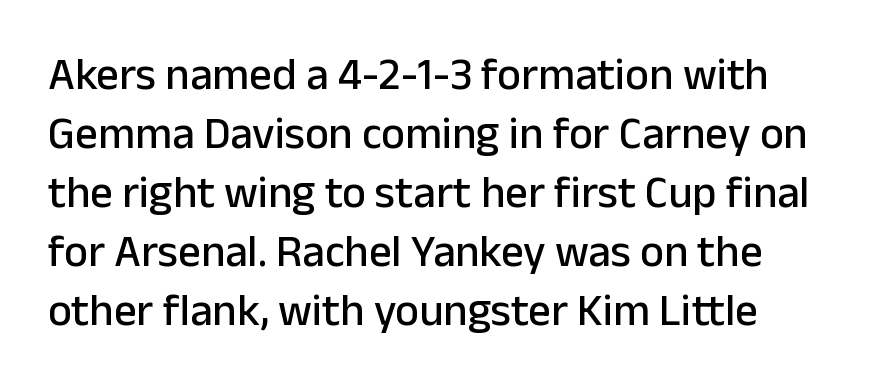
{"serif": "no", "italic": "no", "width": "normal", "stroke_contrast": "low", "x_height": "medium", "monospaced": "no", "underline": "no", "line_spacing": "normal", "line_spacing_ratio": 1.31, "letter_spacing": "normal", "letter_spacing_em": 0.0, "glyph_px": 45}
